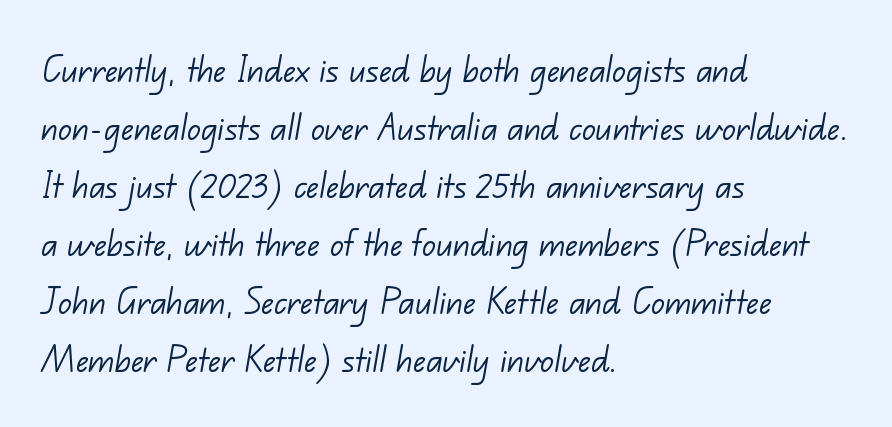
In terms of letterform style, serifs are entirely absent. Each stroke keeps to a modest, everyday thickness or less. Each row of text sits above clean, open space. Compared with typical paragraphs, the rows here are spaced about the same. Alignment: flush left.
